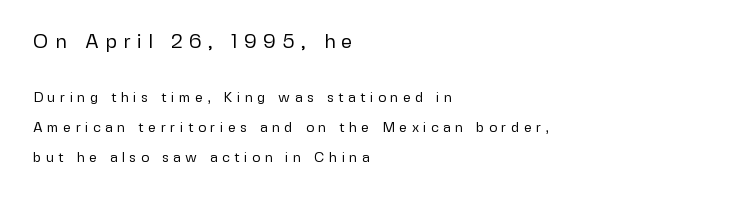
Q: Is the text bold? A: No.
Q: Is the text italic (slanted)? A: No, it is upright.
Q: Is the text underlined? A: No.
Q: How is the paragraph aligned? A: Left-aligned.
Q: Is the spacing between letters normal or unusually wide? A: Unusually wide.
Q: Is the spacing between lines tight, normal or loose? A: Loose.
Q: Which block of text is set in a larger size, the first (top) or the second (bottom)? A: The first (top) one.
